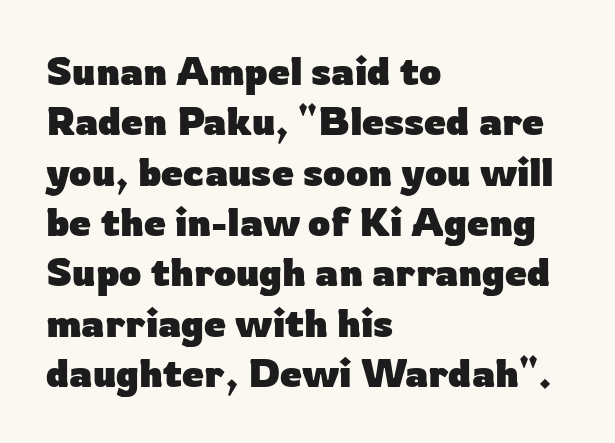
The image shows 39 px heavy sans-serif type, upright; set left-aligned, normal line spacing (1.29x), normal letter spacing, not underlined; low stroke contrast and a medium x-height.
